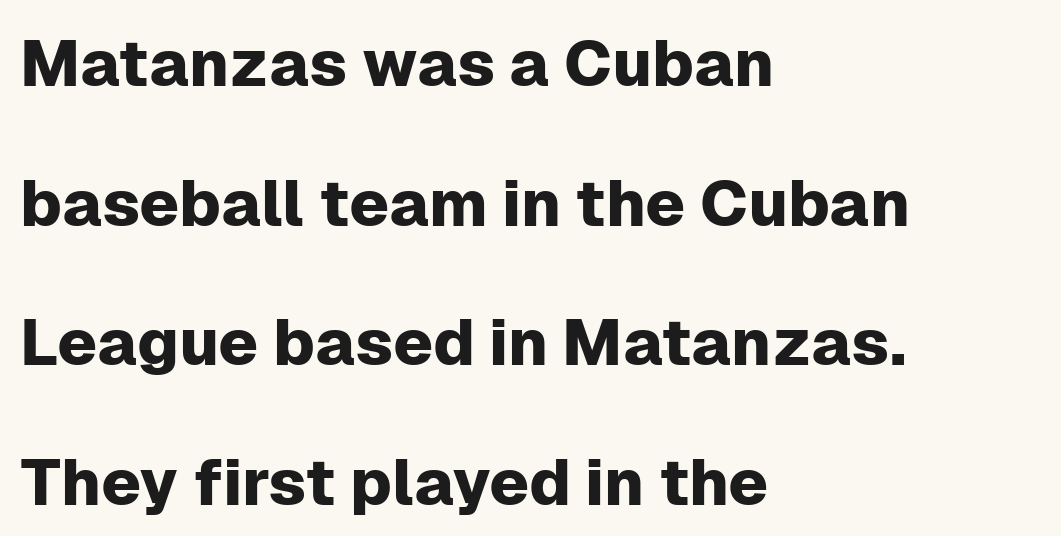
Q: Is the text italic (slanted)? A: No, it is upright.
Q: Is the typeface a serif or a sans-serif typeface? A: Sans-serif.
Q: Is the text underlined? A: No.
Q: How is the paragraph aligned? A: Left-aligned.
Q: Is the spacing between letters normal or unusually wide? A: Normal.
Q: Is the spacing between lines tight, normal or loose? A: Loose.
Q: Width (condensed, normal, or wide)? A: Normal.
Q: Stroke contrast? A: Low.
Q: x-height? A: Medium.
Q: Monospaced? A: No.
